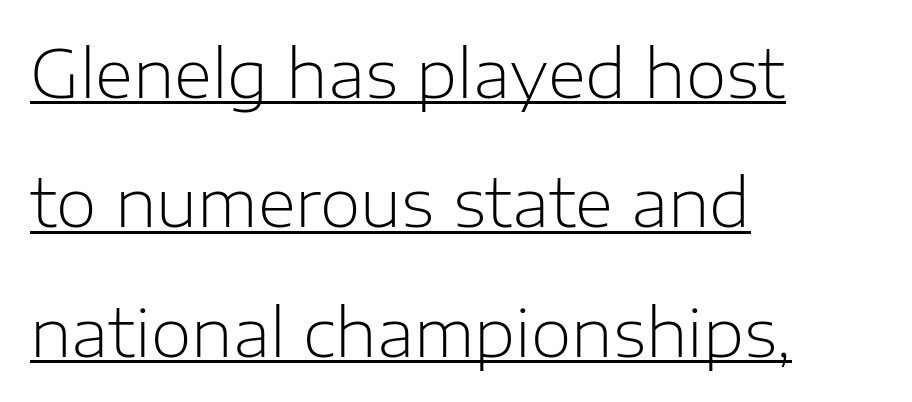
{"serif": "no", "italic": "no", "bold": "no", "weight": "light", "width": "normal", "stroke_contrast": "low", "x_height": "medium", "monospaced": "no", "underline": "yes", "align": "left", "line_spacing": "loose", "line_spacing_ratio": 1.96, "letter_spacing": "normal", "letter_spacing_em": 0.0, "glyph_px": 66}
